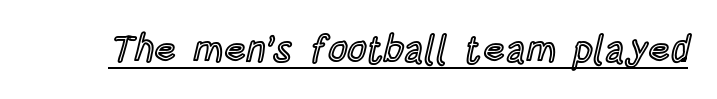
{"width": "condensed", "x_height": "large", "monospaced": "no", "underline": "yes", "letter_spacing": "normal", "letter_spacing_em": 0.0, "glyph_px": 38}
